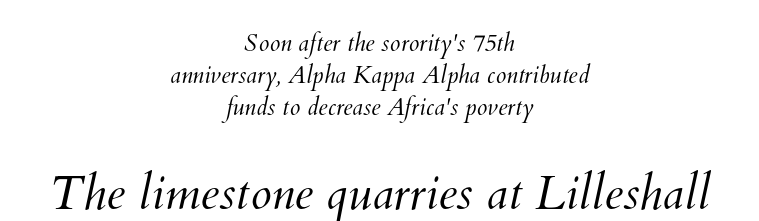
The image shows 48 px light type; set centered, normal line spacing (1.34x), normal letter spacing, not underlined; the second (bottom) block is 2.0x larger; medium stroke contrast and a small x-height.
